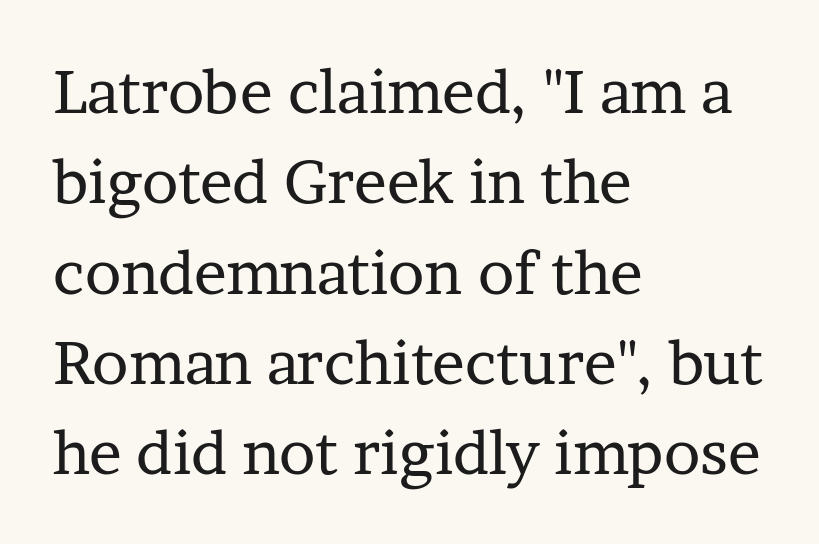
Lines of text with bare space underneath. Letters have the restrained weight of plain body copy at most. The text block is weighted toward the left margin, trailing off unevenly rightward. This sample uses a serif face.
